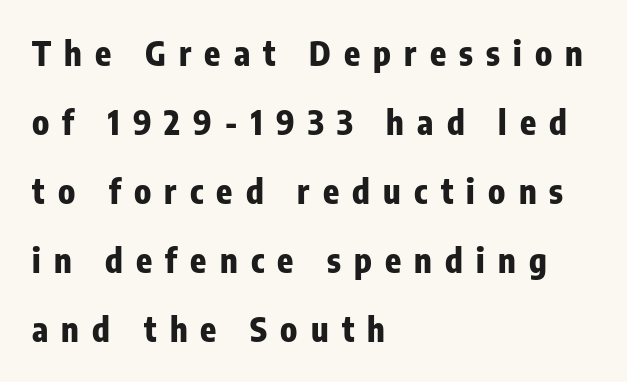
The image shows 33 px heavy, condensed sans-serif type, upright; set left-aligned, loose line spacing (2.09x), unusually wide letter spacing (+0.4 em), not underlined; low stroke contrast and a medium x-height.
